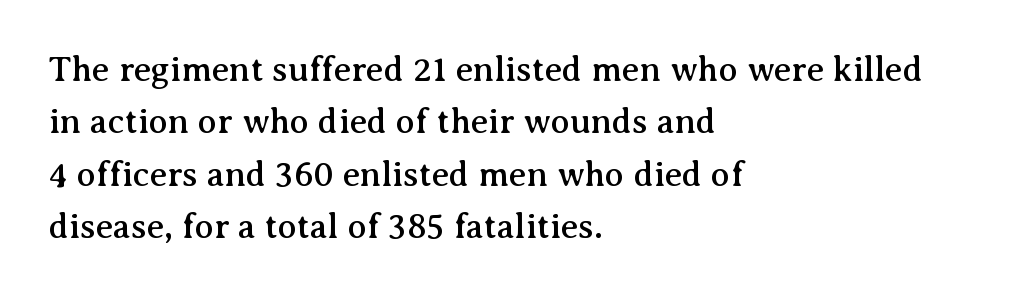
{"serif": "yes", "italic": "no", "width": "normal", "stroke_contrast": "medium", "x_height": "medium", "monospaced": "no", "underline": "no", "align": "left", "line_spacing": "normal", "line_spacing_ratio": 1.5, "letter_spacing": "normal", "letter_spacing_em": 0.0, "glyph_px": 35}
